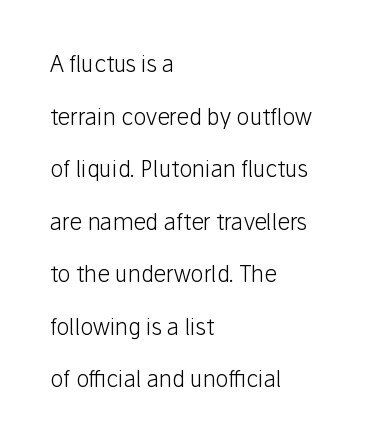
Summary of vertical rhythm: relaxed, with wide interline spacing. No italicization has been applied; the sample stays upright. The letters look calm and open, with moderate or lighter stems. Tracking value appears to be zero — textbook default spacing. Type without underlining. Alignment: flush left.
